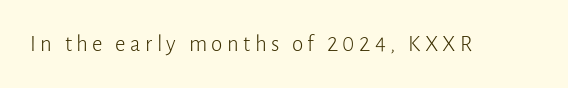
Q: Is the text bold? A: No.
Q: Is the text italic (slanted)? A: No, it is upright.
Q: Is the text underlined? A: No.
